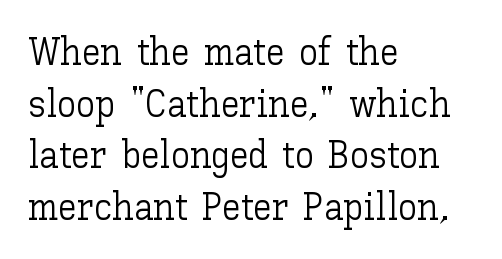
Q: Is the text bold? A: No.
Q: Is the text italic (slanted)? A: No, it is upright.
Q: Is the text underlined? A: No.
Q: How is the paragraph aligned? A: Left-aligned.
Q: Is the spacing between letters normal or unusually wide? A: Normal.
Q: Is the spacing between lines tight, normal or loose? A: Normal.
Q: Width (condensed, normal, or wide)? A: Normal.
Q: Stroke contrast? A: Low.
Q: x-height? A: Medium.
Q: Monospaced? A: No.
